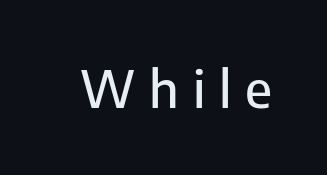
Q: Is the text italic (slanted)? A: No, it is upright.
Q: Is the typeface a serif or a sans-serif typeface? A: Sans-serif.
Q: Is the text underlined? A: No.
Q: Is the spacing between letters normal or unusually wide? A: Unusually wide.
Q: Width (condensed, normal, or wide)? A: Normal.
Q: Stroke contrast? A: Low.
Q: x-height? A: Medium.
Q: Monospaced? A: No.
